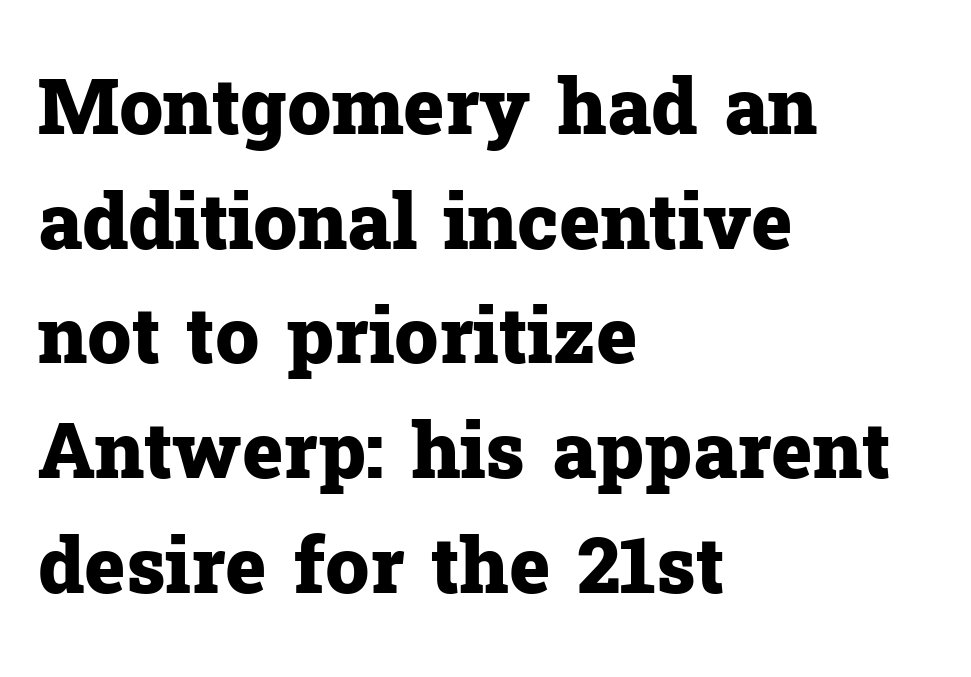
Q: Is the text bold? A: Yes.
Q: Is the text italic (slanted)? A: No, it is upright.
Q: Is the typeface a serif or a sans-serif typeface? A: Serif.
Q: Is the text underlined? A: No.
Q: How is the paragraph aligned? A: Left-aligned.
Q: Is the spacing between letters normal or unusually wide? A: Normal.
Q: Is the spacing between lines tight, normal or loose? A: Normal.
Q: Width (condensed, normal, or wide)? A: Normal.
Q: Stroke contrast? A: Low.
Q: x-height? A: Medium.
Q: Monospaced? A: No.
